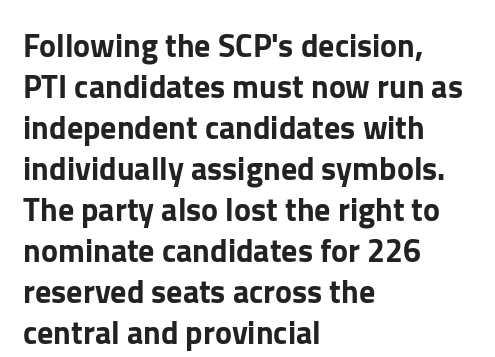
The image shows 32 px sans-serif type, upright; set left-aligned, normal line spacing (1.28x), normal letter spacing, not underlined; low stroke contrast and a medium x-height.
